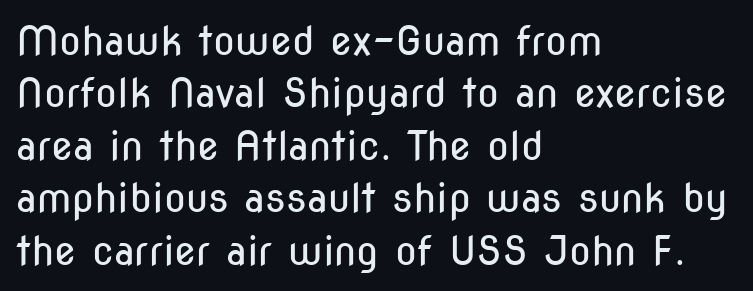
{"serif": "no", "italic": "no", "bold": "no", "weight": "regular", "width": "condensed", "stroke_contrast": "low", "x_height": "medium", "monospaced": "no", "underline": "no", "align": "left", "line_spacing": "normal", "line_spacing_ratio": 1.31, "letter_spacing": "normal", "letter_spacing_em": 0.0, "glyph_px": 40}
